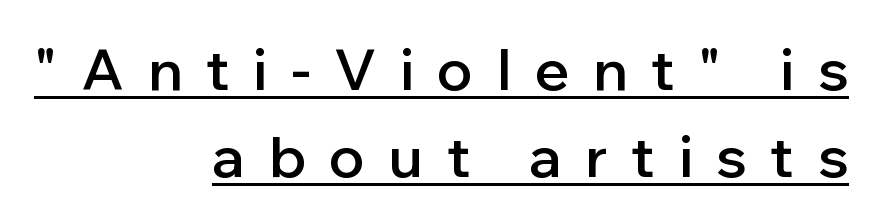
Q: Is the text bold? A: Semi-bold.
Q: Is the text italic (slanted)? A: No, it is upright.
Q: Is the typeface a serif or a sans-serif typeface? A: Sans-serif.
Q: Is the text underlined? A: Yes.
Q: How is the paragraph aligned? A: Right-aligned.
Q: Is the spacing between letters normal or unusually wide? A: Unusually wide.
Q: Is the spacing between lines tight, normal or loose? A: Normal.
Q: Width (condensed, normal, or wide)? A: Normal.
Q: Stroke contrast? A: Low.
Q: x-height? A: Medium.
Q: Monospaced? A: No.
